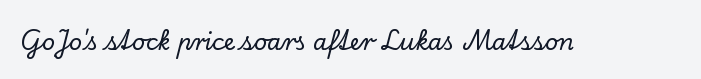
Each word holds together tightly as a unit, with standard inter-letter gaps. The specimen omits any rule beneath the text block's lines.
